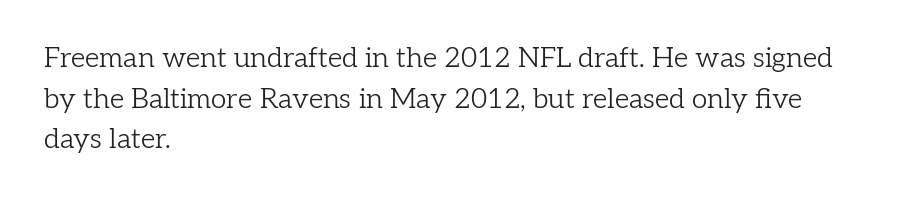
{"serif": "yes", "italic": "no", "bold": "no", "weight": "light", "width": "normal", "stroke_contrast": "low", "x_height": "medium", "monospaced": "no", "underline": "no", "align": "left", "line_spacing": "normal", "line_spacing_ratio": 1.45, "letter_spacing": "normal", "letter_spacing_em": 0.0, "glyph_px": 28}
